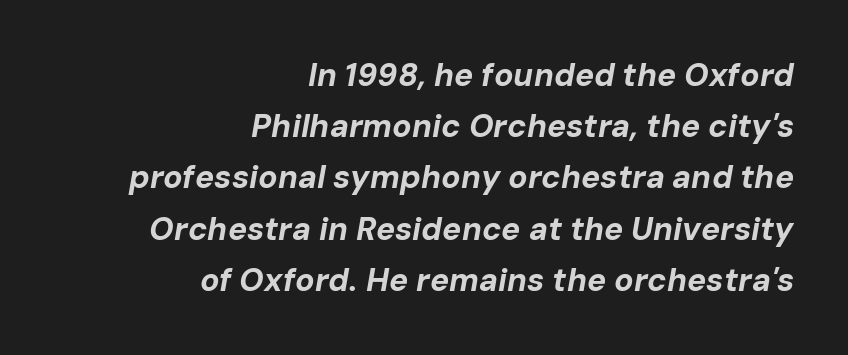
Here the designer chose a conventional face with non-uniform glyph widths. If you measured baseline to baseline, you'd find a middling distance. Where is the straight margin? On the right. Slant detected: the letters are inclined. You'd pick this weight for a headline — it's a proper bold.
